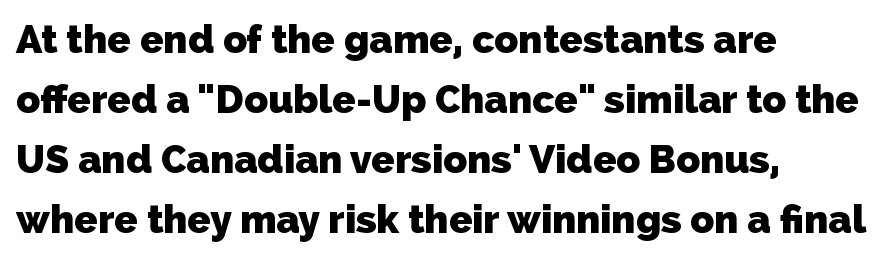
{"serif": "no", "bold": "yes", "weight": "heavy", "width": "normal", "stroke_contrast": "low", "x_height": "medium", "monospaced": "no", "underline": "no", "align": "left", "line_spacing": "normal", "line_spacing_ratio": 1.54, "letter_spacing": "normal", "letter_spacing_em": 0.0, "glyph_px": 39}
